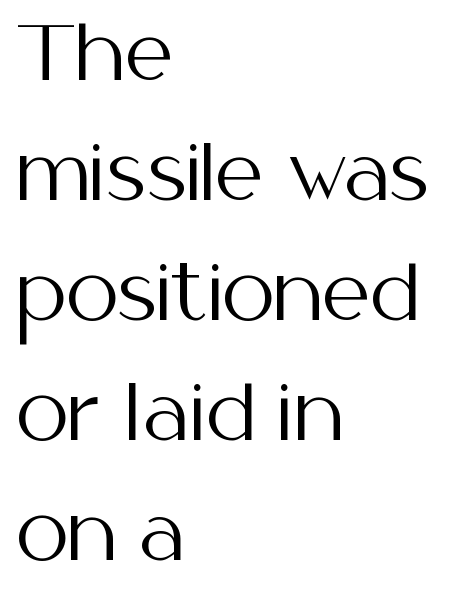
The image shows 75 px regular-weight sans-serif type, upright; set left-aligned, normal line spacing (1.6x), normal letter spacing, not underlined; medium stroke contrast and a medium x-height.
